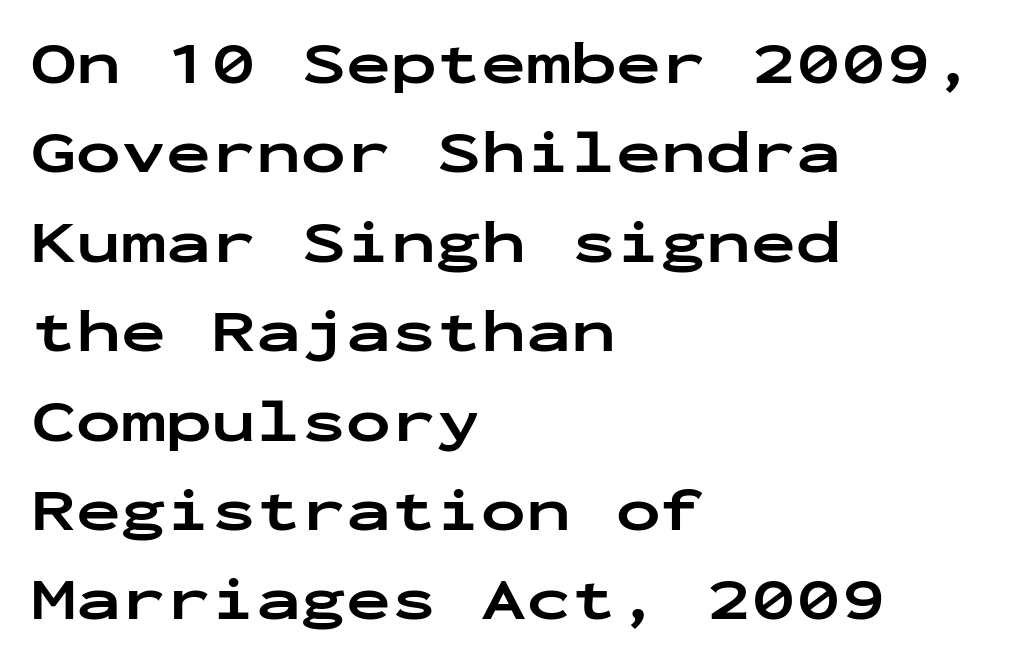
Q: Is the text bold? A: Yes.
Q: Is the text italic (slanted)? A: No, it is upright.
Q: Is the typeface a serif or a sans-serif typeface? A: Sans-serif.
Q: Is the text underlined? A: No.
Q: How is the paragraph aligned? A: Left-aligned.
Q: Is the spacing between letters normal or unusually wide? A: Normal.
Q: Is the spacing between lines tight, normal or loose? A: Normal.
Q: Width (condensed, normal, or wide)? A: Wide.
Q: Stroke contrast? A: Low.
Q: x-height? A: Medium.
Q: Monospaced? A: Yes.
